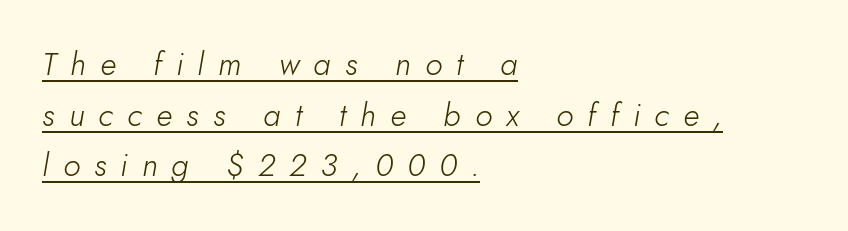
This sample uses an oblique cut, with every glyph tilted off the vertical. Somebody hit Ctrl+U on this one — the words are underlined. Tracking value appears strongly positive — letters spread wide. Is this a fixed-width face? No — the glyphs have proportional, varying widths. Horizontal bands of white between lines are of average thickness.
